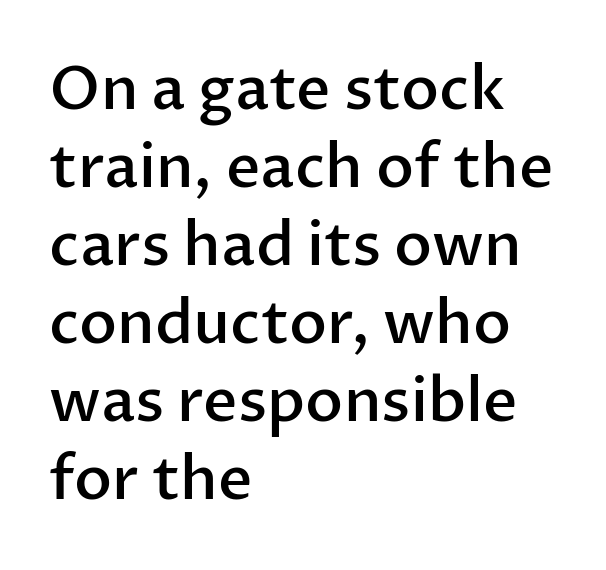
{"serif": "no", "italic": "no", "bold": "semi", "weight": "semibold", "width": "normal", "stroke_contrast": "low", "x_height": "medium", "monospaced": "no", "underline": "no", "align": "left", "line_spacing": "normal", "line_spacing_ratio": 1.3, "letter_spacing": "normal", "letter_spacing_em": 0.0, "glyph_px": 60}
